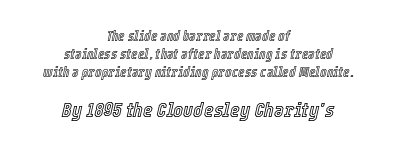
{"italic": "yes", "lean": "right", "slant_degrees": 12, "underline": "no", "align": "center", "line_spacing": "normal", "line_spacing_ratio": 1.29, "letter_spacing": "normal", "letter_spacing_em": 0.0, "larger_block": "second", "size_ratio": 1.5, "glyph_px": 21}
